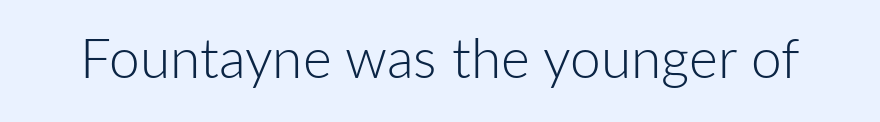
Think of a printed novel: that variable character pitch is what you see here. The typesetting does not lean heavy: it is not bold. A sans-serif font was chosen for this passage. Rendered with straight, roman letterforms. Caption: standard tracking, unaltered.
